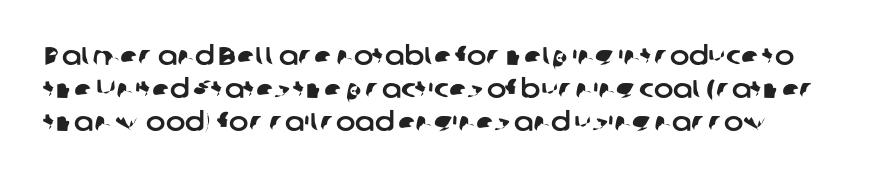
{"underline": "no", "line_spacing": "normal", "line_spacing_ratio": 1.27, "letter_spacing": "normal", "letter_spacing_em": 0.0, "glyph_px": 26}
